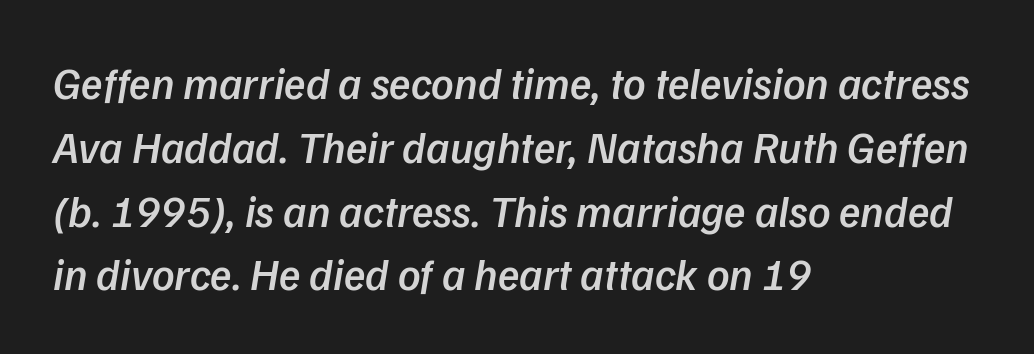
{"italic": "yes", "lean": "right", "slant_degrees": 9, "bold": "semi", "weight": "semibold", "width": "normal", "stroke_contrast": "low", "x_height": "medium", "monospaced": "no", "underline": "no", "align": "left", "line_spacing": "normal", "line_spacing_ratio": 1.45, "letter_spacing": "normal", "letter_spacing_em": 0.0, "glyph_px": 44}
